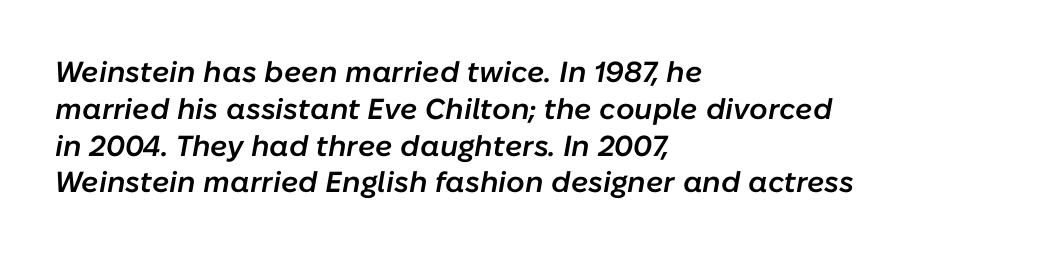
Honestly, the row spacing looks completely unremarkable. The passage shown is typed in a proportional face where columns would drift. This rendering leaves character spacing at its baseline value. Descender tails drop into unmarked territory.
